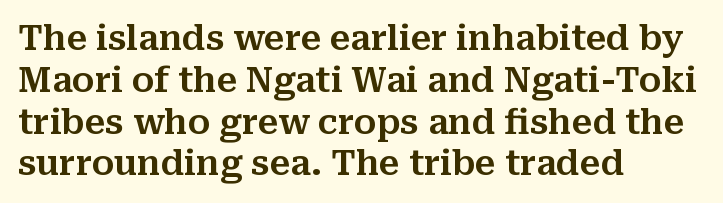
Q: Is the text italic (slanted)? A: No, it is upright.
Q: Is the typeface a serif or a sans-serif typeface? A: Serif.
Q: Is the text underlined? A: No.
Q: How is the paragraph aligned? A: Left-aligned.
Q: Is the spacing between letters normal or unusually wide? A: Normal.
Q: Width (condensed, normal, or wide)? A: Normal.
Q: Stroke contrast? A: Medium.
Q: x-height? A: Medium.
Q: Monospaced? A: No.
